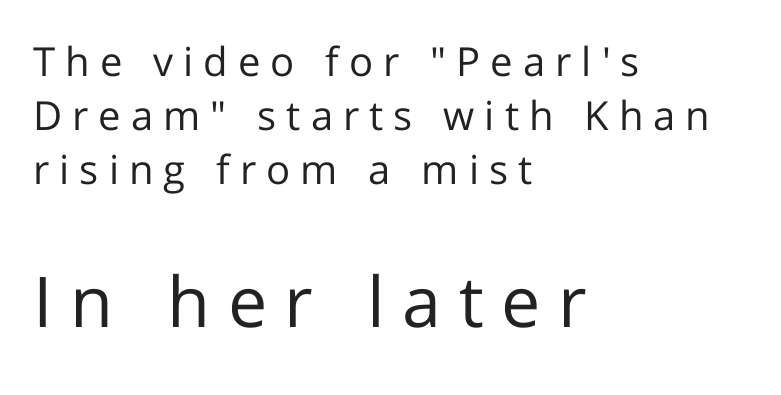
{"serif": "no", "italic": "no", "bold": "no", "weight": "regular", "width": "normal", "stroke_contrast": "low", "x_height": "medium", "monospaced": "no", "underline": "no", "align": "left", "line_spacing": "normal", "line_spacing_ratio": 1.35, "letter_spacing": "wide", "letter_spacing_em": 0.25, "larger_block": "second", "size_ratio": 1.75, "glyph_px": 70}
